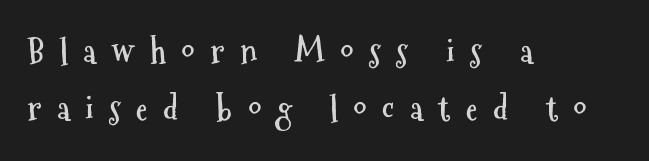
Q: Is the text bold? A: Yes.
Q: Is the text italic (slanted)? A: No, it is upright.
Q: Is the typeface a serif or a sans-serif typeface? A: Sans-serif.
Q: Is the text underlined? A: No.
Q: How is the paragraph aligned? A: Left-aligned.
Q: Is the spacing between letters normal or unusually wide? A: Unusually wide.
Q: Width (condensed, normal, or wide)? A: Condensed.
Q: Stroke contrast? A: Medium.
Q: x-height? A: Medium.
Q: Monospaced? A: No.
